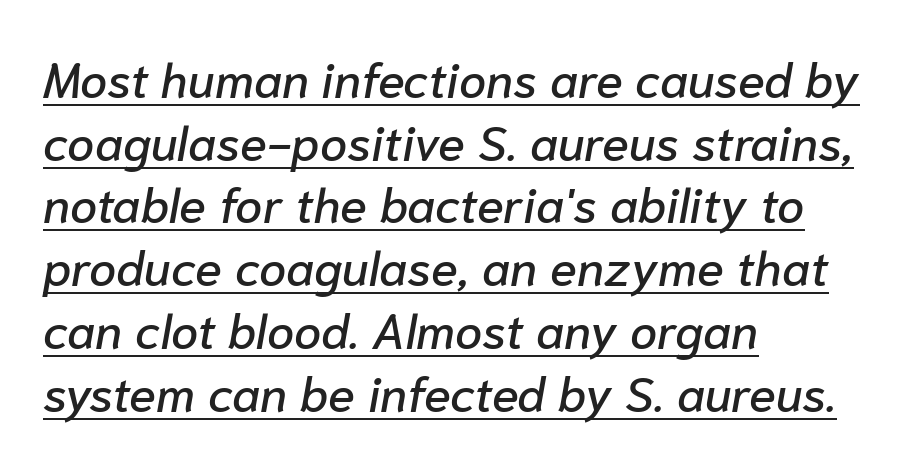
{"italic": "yes", "lean": "right", "slant_degrees": 10, "width": "normal", "stroke_contrast": "low", "x_height": "medium", "monospaced": "no", "underline": "yes", "align": "left", "line_spacing": "normal", "line_spacing_ratio": 1.28, "letter_spacing": "normal", "letter_spacing_em": 0.0, "glyph_px": 49}
